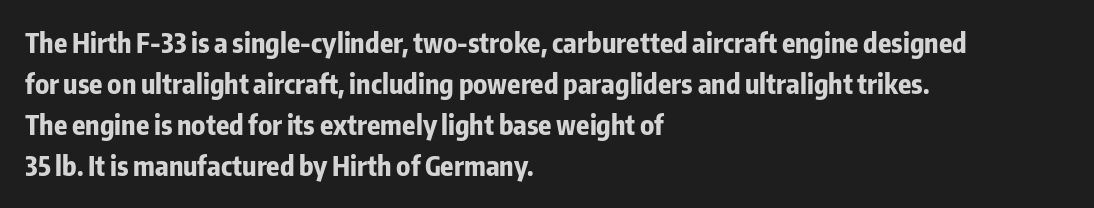
Line beginnings align vertically; line endings do not. Between one letter and the next there's only the usual sliver of space. Notice how descenders clear the ascenders below comfortably — that's standard leading. Does the lettering tilt? It doesn't — this is upright. Letters rest on an invisible, unmarked baseline.
